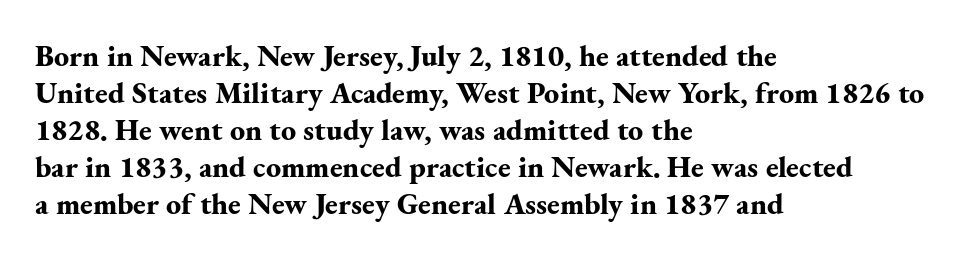
Q: Is the text bold? A: Yes.
Q: Is the text italic (slanted)? A: No, it is upright.
Q: Is the typeface a serif or a sans-serif typeface? A: Serif.
Q: Is the text underlined? A: No.
Q: How is the paragraph aligned? A: Left-aligned.
Q: Is the spacing between letters normal or unusually wide? A: Normal.
Q: Width (condensed, normal, or wide)? A: Normal.
Q: Stroke contrast? A: Medium.
Q: x-height? A: Small.
Q: Monospaced? A: No.
